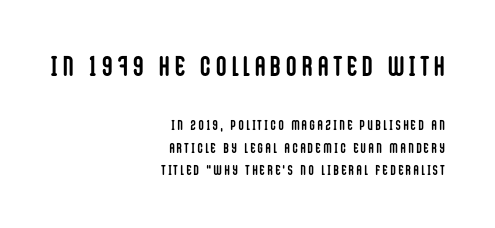
Q: Is the text bold? A: Yes.
Q: Is the text italic (slanted)? A: No, it is upright.
Q: Is the typeface a serif or a sans-serif typeface? A: Sans-serif.
Q: Is the text underlined? A: No.
Q: How is the paragraph aligned? A: Right-aligned.
Q: Is the spacing between letters normal or unusually wide? A: Unusually wide.
Q: Is the spacing between lines tight, normal or loose? A: Normal.
Q: Which block of text is set in a larger size, the first (top) or the second (bottom)? A: The first (top) one.
Q: Width (condensed, normal, or wide)? A: Condensed.
Q: Stroke contrast? A: Low.
Q: x-height? A: Large.
Q: Monospaced? A: No.
